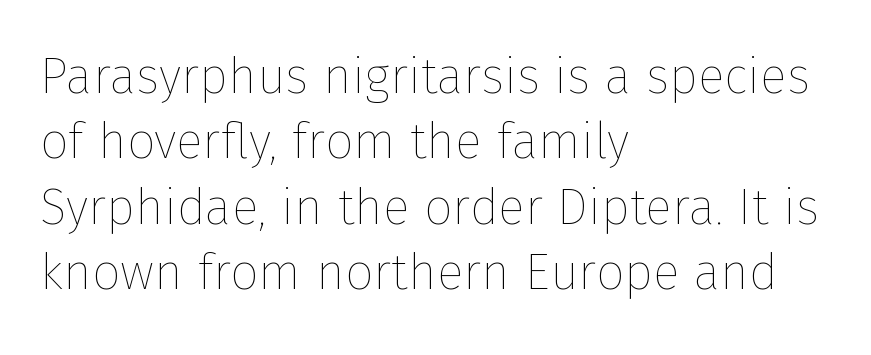
The glyphs are unaccompanied by any horizontal stroke below them. Here the designer chose a conventional face with non-uniform glyph widths. Reading down the block, your eye returns to a fixed left position each line. The passage shown stacks its lines at a standard gap. Is the stroke heavy? The answer is a plain regular-or-lighter.
